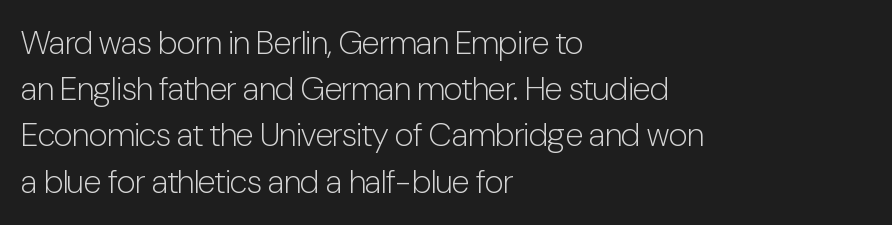
Q: Is the text bold? A: No.
Q: Is the text italic (slanted)? A: No, it is upright.
Q: Is the typeface a serif or a sans-serif typeface? A: Sans-serif.
Q: Is the text underlined? A: No.
Q: How is the paragraph aligned? A: Left-aligned.
Q: Is the spacing between letters normal or unusually wide? A: Normal.
Q: Is the spacing between lines tight, normal or loose? A: Normal.
Q: Width (condensed, normal, or wide)? A: Condensed.
Q: Stroke contrast? A: Low.
Q: x-height? A: Medium.
Q: Monospaced? A: No.
